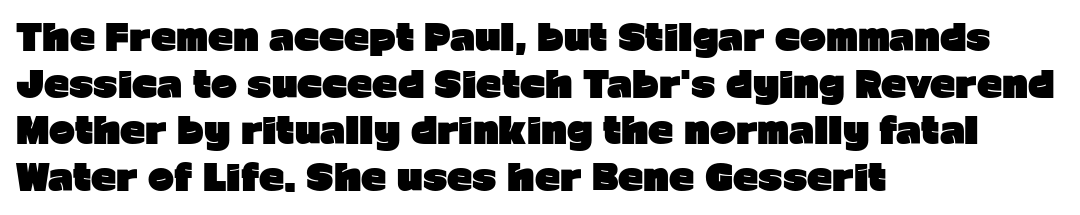
A sans-serif font was chosen for this passage. Thick stems and heavy bowls — unmistakably bold. Descenders hang freely into open space. These lines are rendered in a variable-pitch font. A roman cut, with each character standing at attention.
